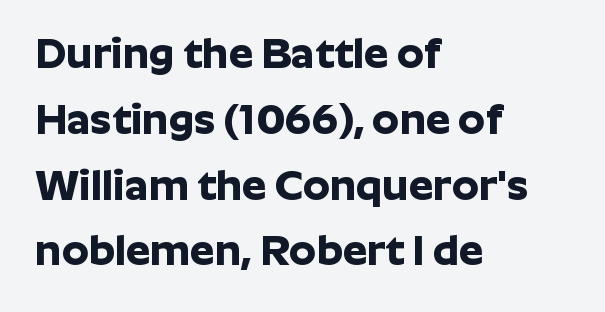
{"serif": "no", "italic": "no", "bold": "yes", "weight": "bold", "width": "normal", "stroke_contrast": "low", "x_height": "medium", "monospaced": "no", "underline": "no", "align": "left", "line_spacing": "normal", "line_spacing_ratio": 1.53, "letter_spacing": "normal", "letter_spacing_em": 0.0, "glyph_px": 43}
